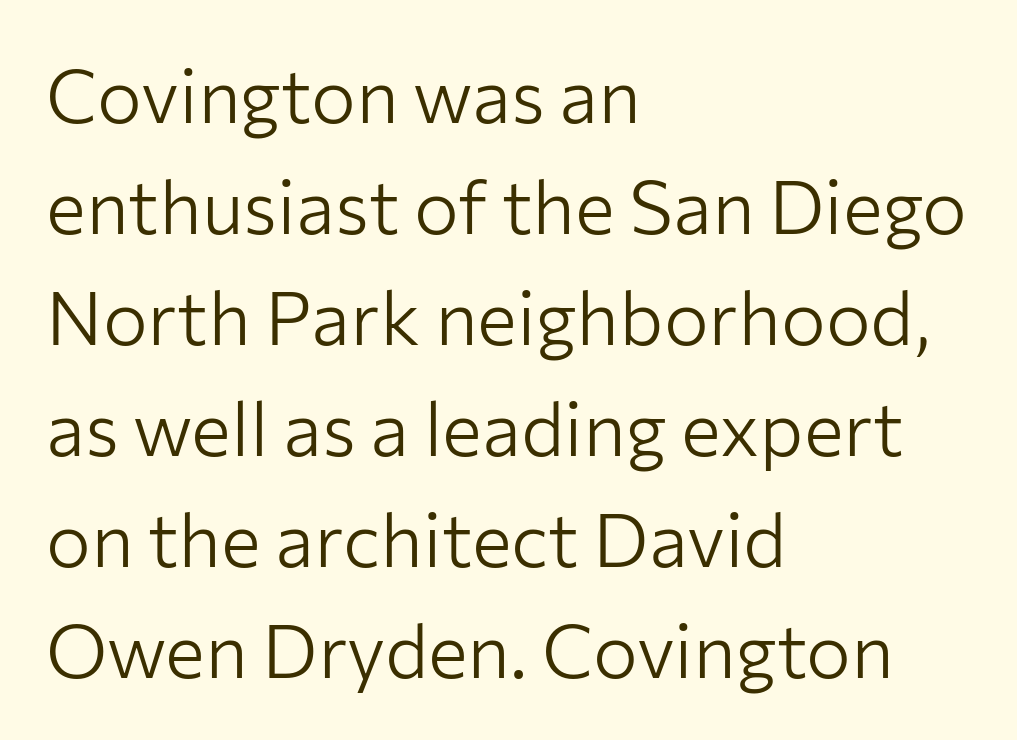
Font category for this specimen: sans-serif. One glance says typical: line gaps are just what's usual. Caption: multi-line text, flush left, ragged right. How are the letters spaced? Ordinarily, with no added tracking.
